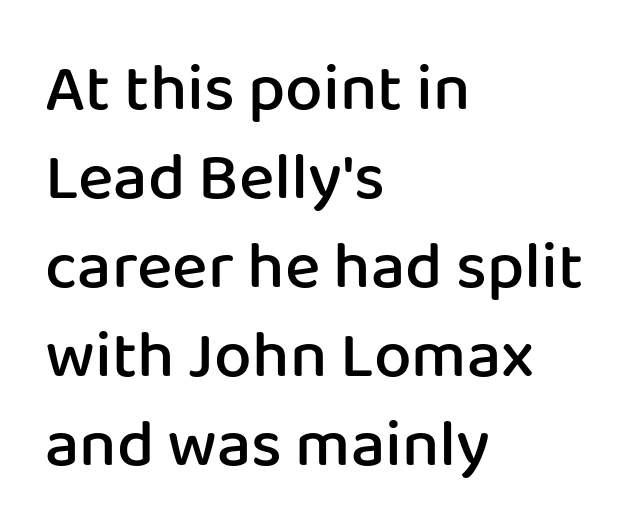
The image shows 67 px semibold sans-serif type, upright; set left-aligned, normal line spacing (1.33x), normal letter spacing, not underlined; low stroke contrast and a medium x-height.
